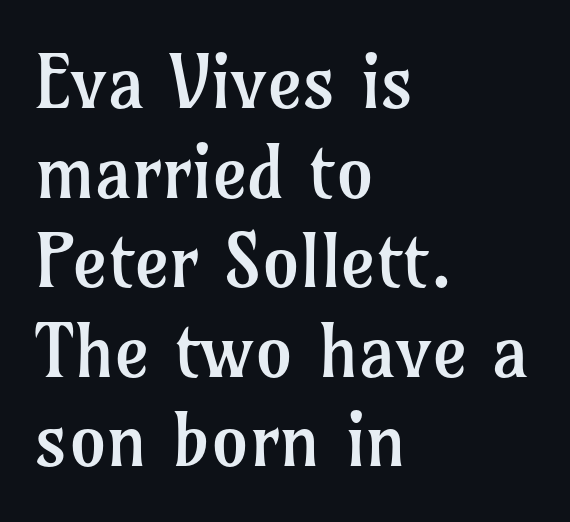
The letters advance in unequal steps, a hallmark of proportional type. All the whitespace from short lines collects on the right. Just letters on the line, the space beneath them empty. Is this a heavy cut? Hardly; it is regular or lighter. The lettering stays uniformly vertical, giving the passage a roman look. Small tapered or slab feet sit at the stroke ends, so this counts as serif.
